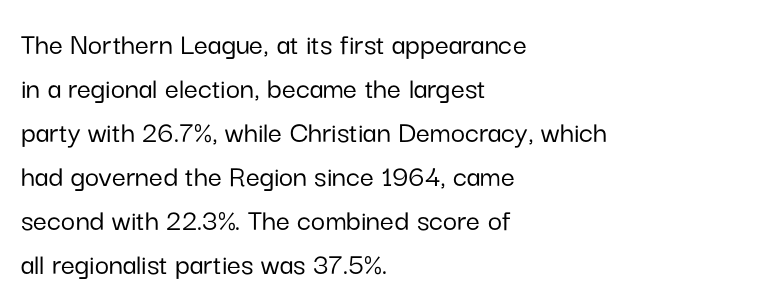
{"serif": "no", "italic": "no", "width": "normal", "stroke_contrast": "low", "x_height": "medium", "monospaced": "no", "underline": "no", "align": "left", "line_spacing": "normal", "line_spacing_ratio": 1.42, "letter_spacing": "normal", "letter_spacing_em": 0.0, "glyph_px": 31}
